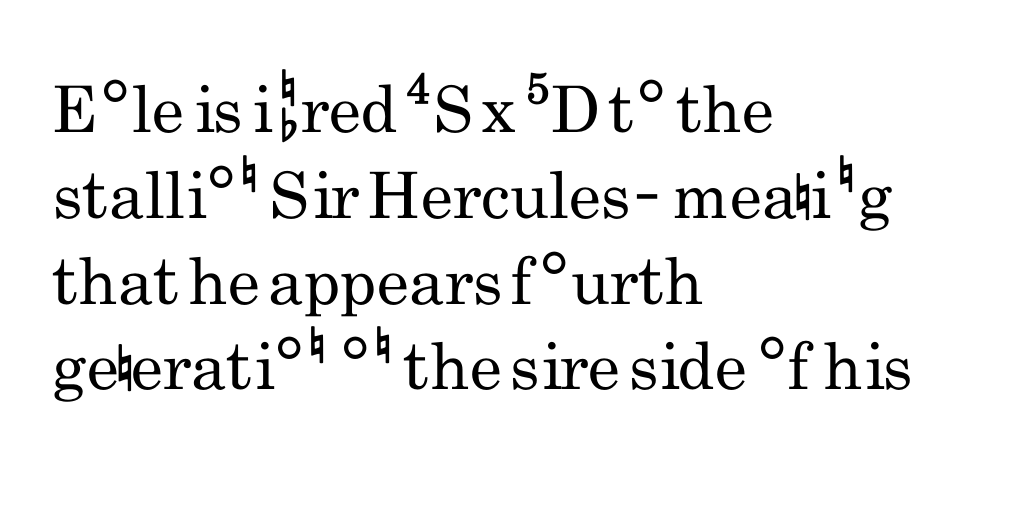
The image shows 64 px regular-weight, condensed sans-serif type, upright; set left-aligned, normal line spacing (1.34x), normal letter spacing, not underlined; low stroke contrast and a small x-height.
